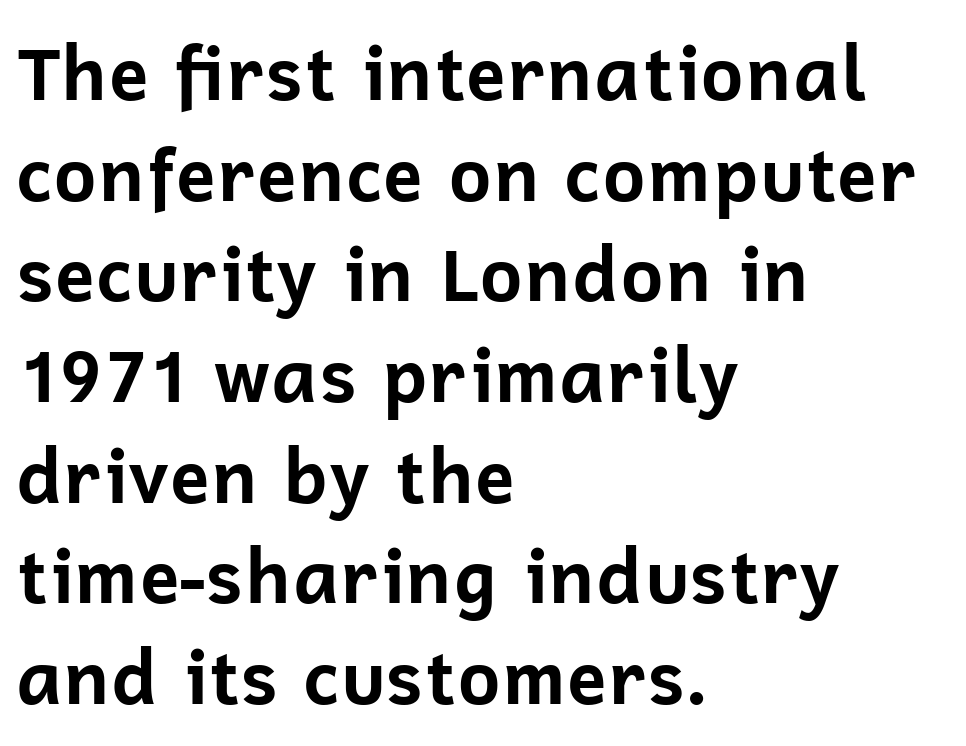
The image shows 74 px bold sans-serif type, upright; set left-aligned, normal line spacing (1.36x), normal letter spacing, not underlined; low stroke contrast and a medium x-height.
